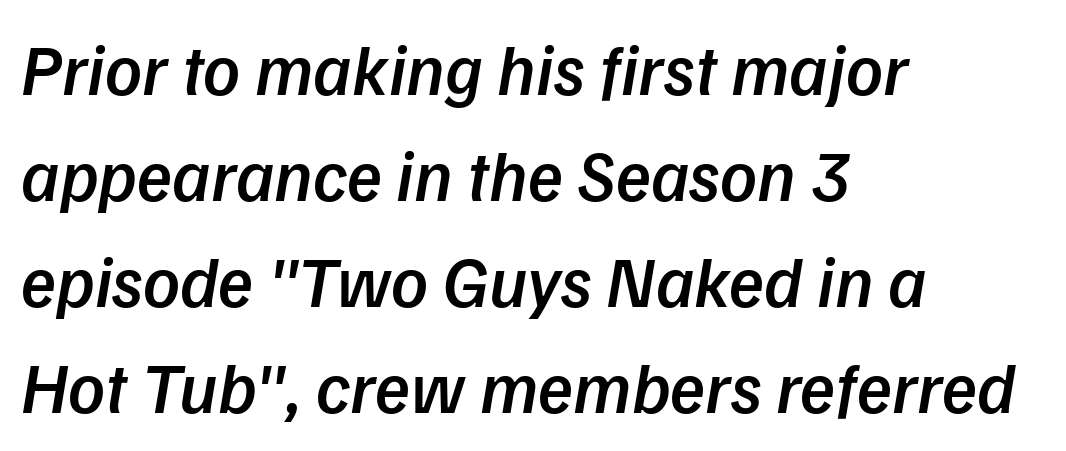
{"italic": "yes", "lean": "right", "slant_degrees": 9, "bold": "semi", "weight": "semibold", "width": "normal", "stroke_contrast": "low", "x_height": "medium", "monospaced": "no", "underline": "no", "align": "left", "line_spacing": "normal", "line_spacing_ratio": 1.47, "letter_spacing": "normal", "letter_spacing_em": 0.0, "glyph_px": 72}
